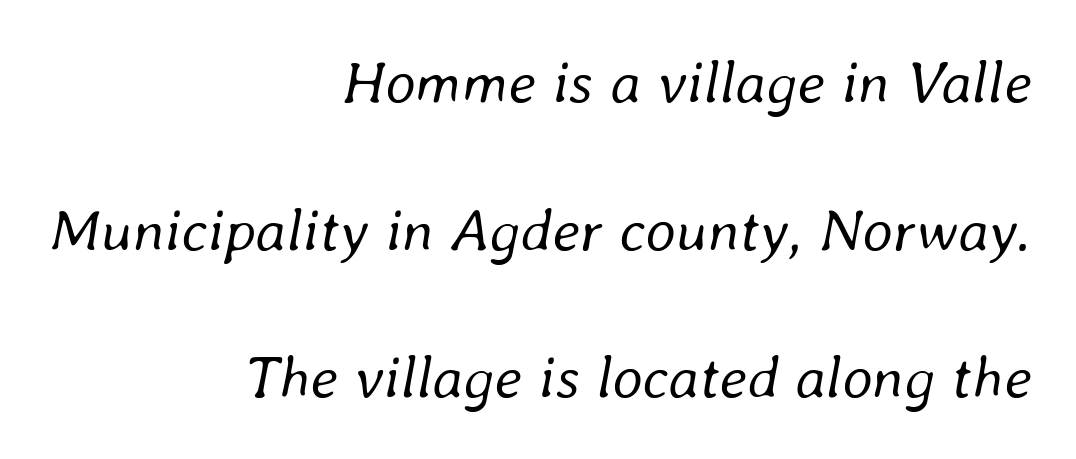
The strokes carry an ordinary text weight at most. Proportional: the letters do not fall into vertical columns. The baseline area is clear. The whole block is typeset with a tilt. Does extra space separate the letters? No, they use regular spacing. Line endings align vertically; line beginnings do not.
